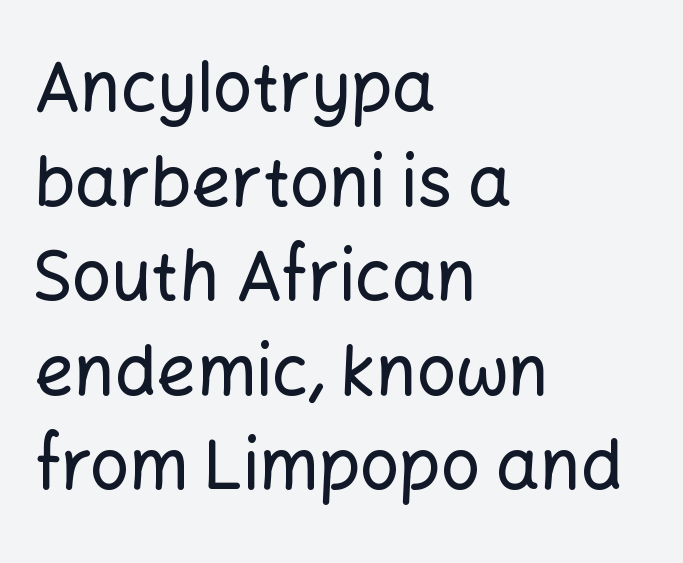
What kind of face is this? One without serifs — a sans. Caption: standard tracking, unaltered. Does the leading feel generous? No, just average. The font's upright variant was chosen for this text.
